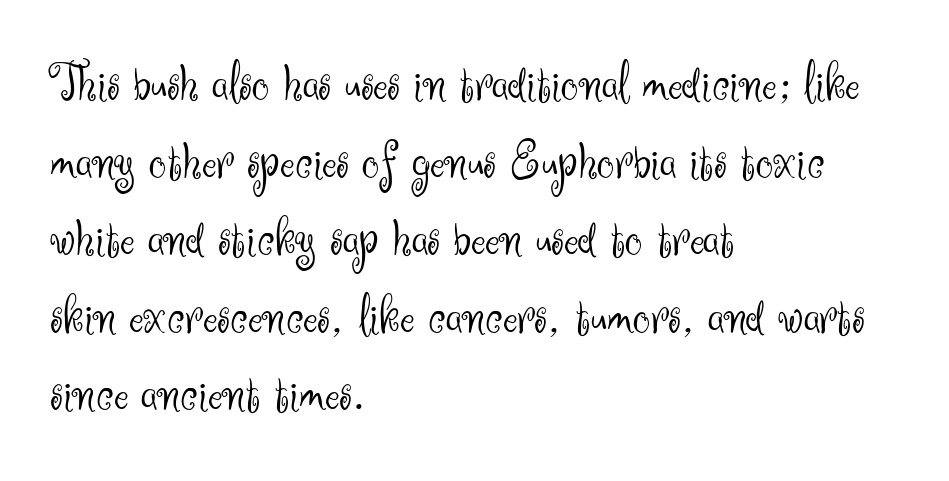
{"serif": "no", "italic": "no", "bold": "no", "weight": "light", "width": "normal", "stroke_contrast": "medium", "x_height": "small", "monospaced": "no", "underline": "no", "align": "left", "line_spacing": "normal", "line_spacing_ratio": 1.41, "letter_spacing": "normal", "letter_spacing_em": 0.0, "glyph_px": 55}
